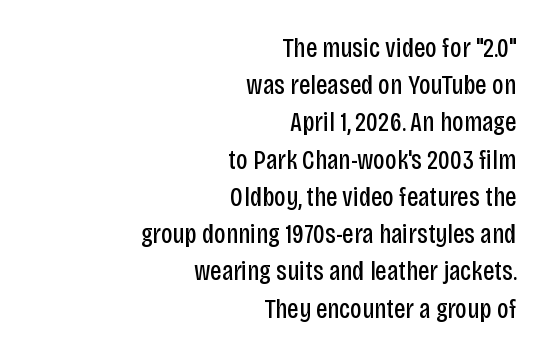
{"serif": "no", "italic": "no", "bold": "no", "weight": "regular", "width": "condensed", "stroke_contrast": "low", "x_height": "large", "monospaced": "no", "underline": "no", "align": "right", "line_spacing": "normal", "line_spacing_ratio": 1.33, "letter_spacing": "normal", "letter_spacing_em": 0.0, "glyph_px": 28}
